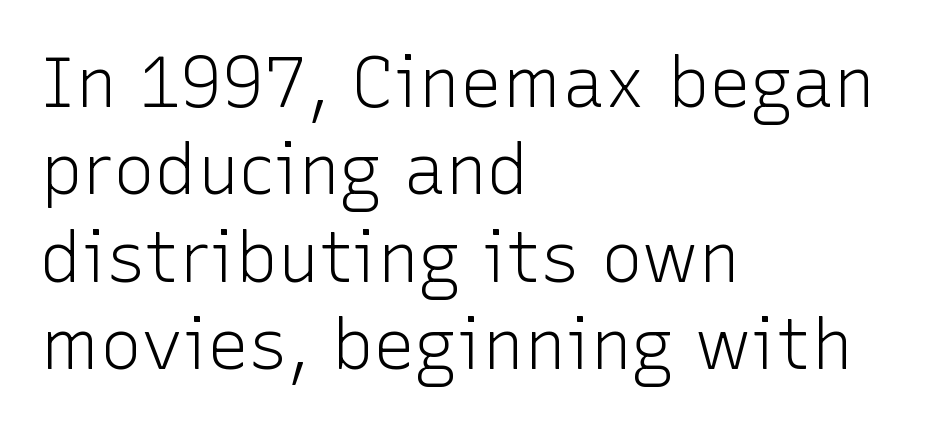
{"serif": "no", "italic": "no", "bold": "no", "weight": "light", "width": "normal", "stroke_contrast": "low", "x_height": "medium", "monospaced": "no", "underline": "no", "align": "left", "line_spacing": "normal", "line_spacing_ratio": 1.25, "letter_spacing": "normal", "letter_spacing_em": 0.0, "glyph_px": 70}
